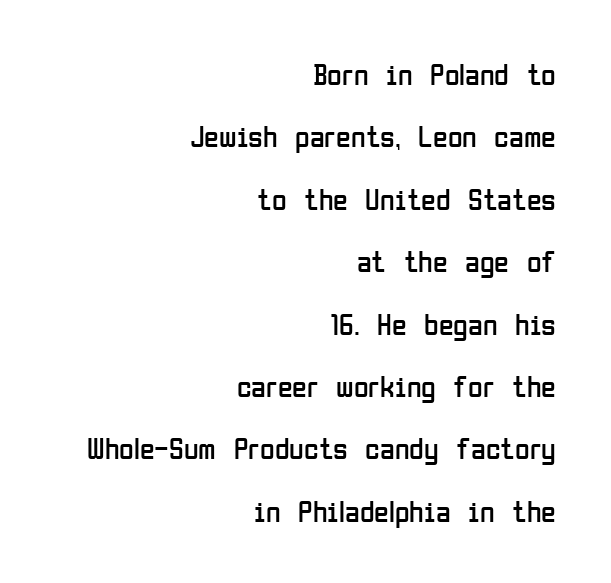
The rag falls on the left side of this text block. The letters carry no serifs — their stems end cleanly without finishing strokes. Each letter keeps its own natural width here, so spacing adapts to shape. The specimen omits any rule beneath the text block's lines. The letterforms sit shoulder to shoulder at normal distance.
